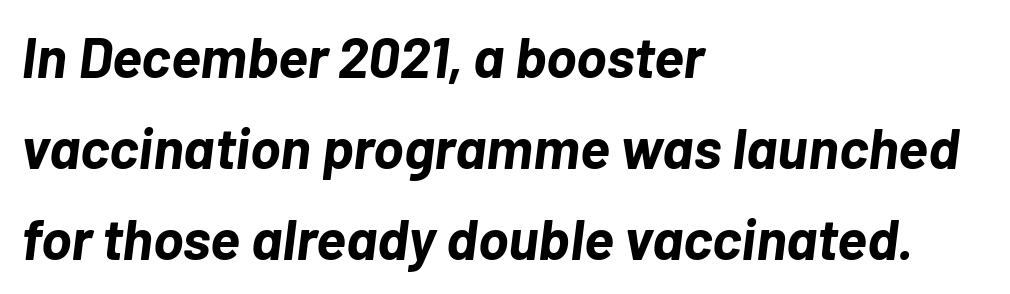
Short note: letters normally spaced. Looks like regular typesetting: each glyph gets only the width it needs. Has an underline been added? It has not. Summary of vertical rhythm: regular, with standard interline spacing. Set as a true bold cut, around the 700 mark.
